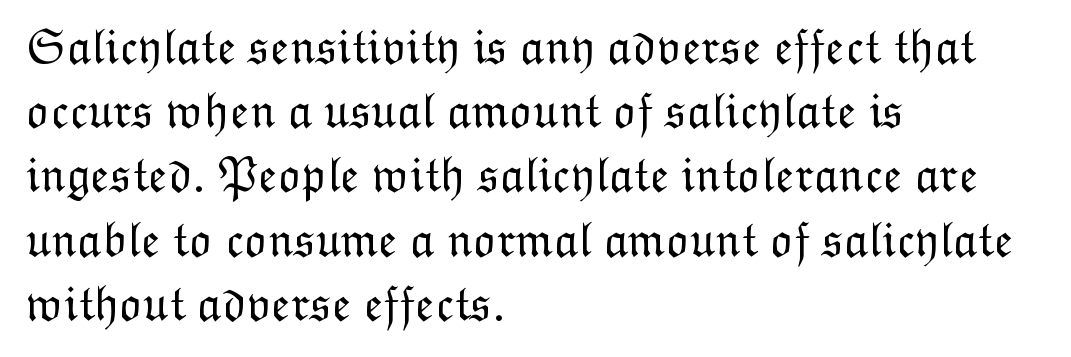
Compared with typical body copy, the letter spacing here is the same. Check under the words: just untouched page. Stems here are at most as thick as an everyday book face. Every character sits straight up, as roman type does. Whoever set this chose a conventional vertical rhythm.
